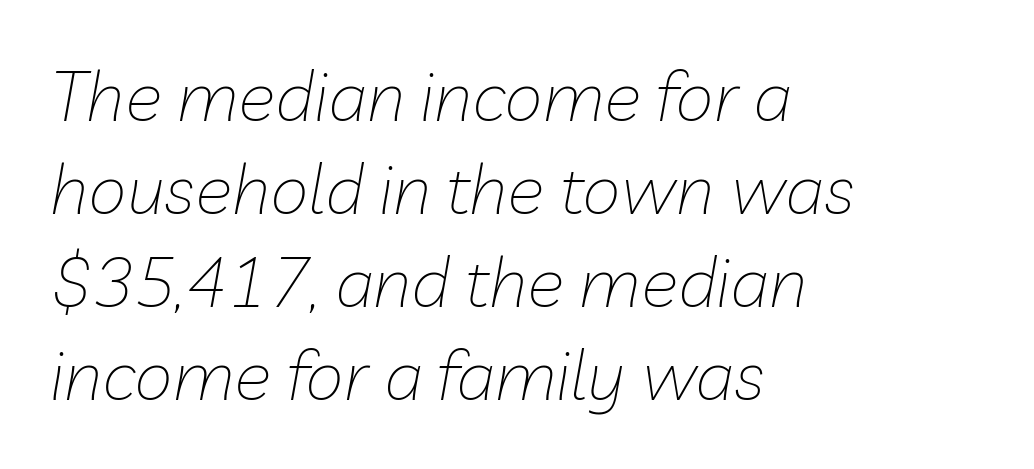
A clean baseline with only descenders dipping below it. Quick note: italic. The passage is arranged the way most books set body copy — flush left. The rows are spaced the way most documents space them. Tracking here is standard; glyphs follow each other at the usual distance.
